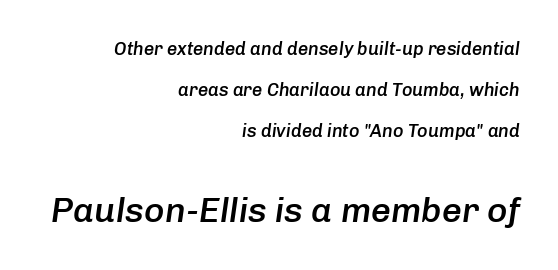
Q: Is the text bold? A: Semi-bold.
Q: Is the text italic (slanted)? A: Yes, it leans right by about 8 degrees.
Q: Is the text underlined? A: No.
Q: How is the paragraph aligned? A: Right-aligned.
Q: Is the spacing between letters normal or unusually wide? A: Normal.
Q: Is the spacing between lines tight, normal or loose? A: Loose.
Q: Which block of text is set in a larger size, the first (top) or the second (bottom)? A: The second (bottom) one.
Q: Width (condensed, normal, or wide)? A: Normal.
Q: Stroke contrast? A: Low.
Q: x-height? A: Medium.
Q: Monospaced? A: No.
